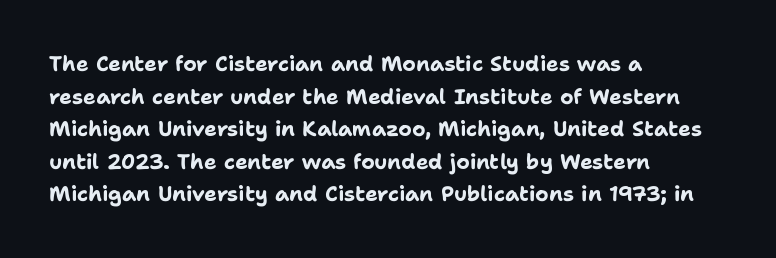
Q: Is the text bold? A: Yes.
Q: Is the text italic (slanted)? A: No, it is upright.
Q: Is the text underlined? A: No.
Q: How is the paragraph aligned? A: Left-aligned.
Q: Is the spacing between letters normal or unusually wide? A: Normal.
Q: Is the spacing between lines tight, normal or loose? A: Normal.
